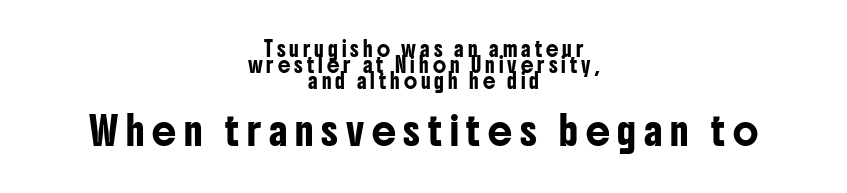
{"italic": "no", "underline": "no", "align": "center", "line_spacing": "tight", "line_spacing_ratio": 1.13, "letter_spacing": "wide", "letter_spacing_em": 0.29, "larger_block": "second", "size_ratio": 1.93, "glyph_px": 27}
